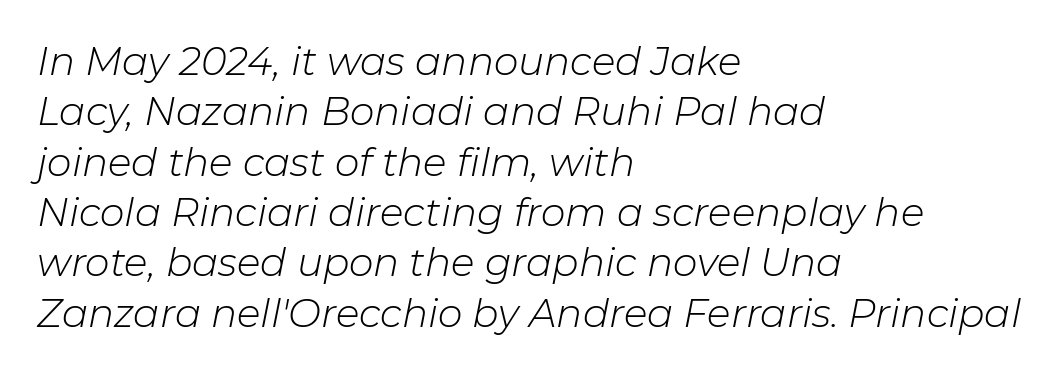
The image shows 39 px light type, italic (leaning right); set left-aligned, normal line spacing (1.29x), normal letter spacing, not underlined; low stroke contrast and a medium x-height.
